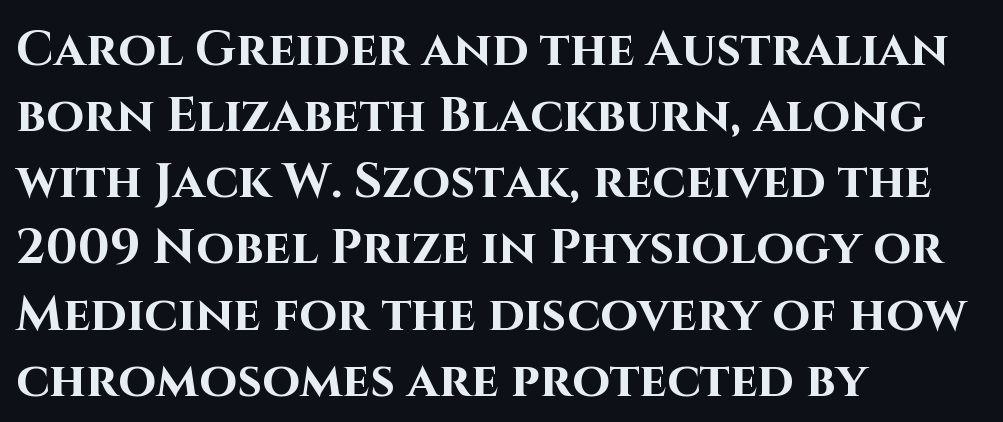
You'd pick this weight for a headline — it's a proper bold. Horizontal alignment here is leftward, the default for most running prose. Is there much room between lines? A standard amount, neither cramped nor airy. In terms of posture, this sample is upright. A typesetter would call this proportional, since set widths differ per character.
